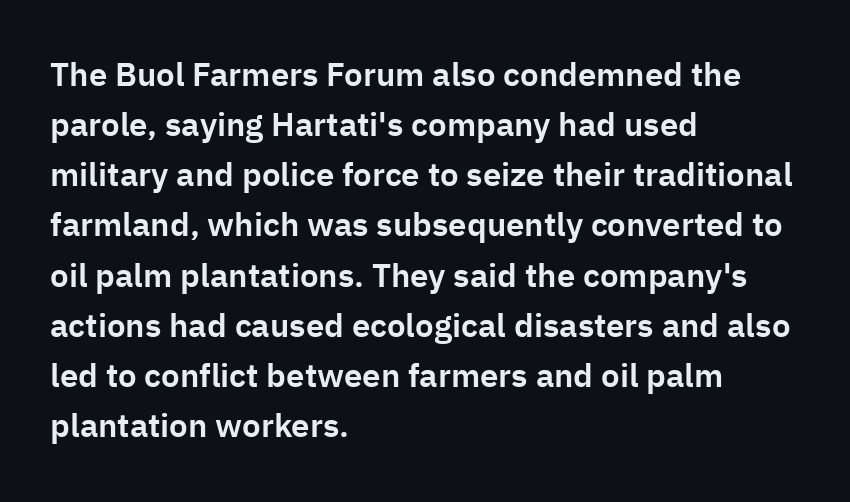
Q: Is the text italic (slanted)? A: No, it is upright.
Q: Is the typeface a serif or a sans-serif typeface? A: Sans-serif.
Q: Is the text underlined? A: No.
Q: How is the paragraph aligned? A: Left-aligned.
Q: Is the spacing between letters normal or unusually wide? A: Normal.
Q: Is the spacing between lines tight, normal or loose? A: Normal.
Q: Width (condensed, normal, or wide)? A: Normal.
Q: Stroke contrast? A: Low.
Q: x-height? A: Medium.
Q: Monospaced? A: No.
